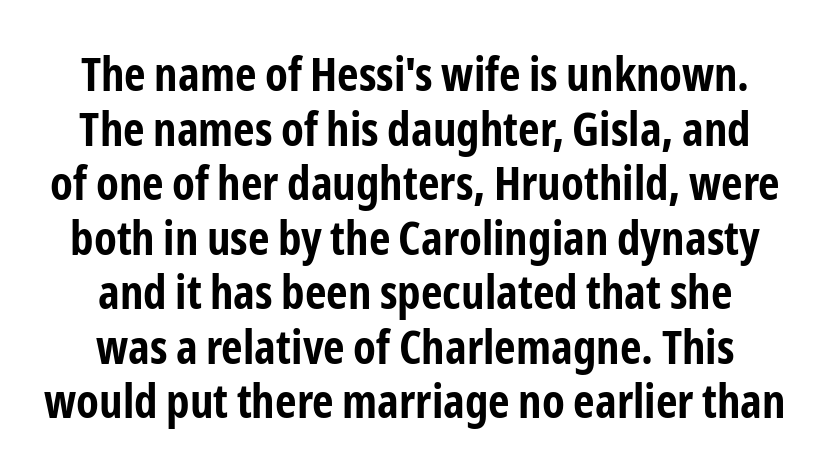
The image shows 47 px bold, condensed sans-serif type, upright; set line spacing 1.16x, normal letter spacing, not underlined; low stroke contrast and a medium x-height.
